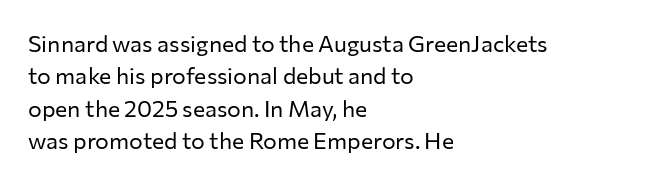
The tracking reads as untouched default to a designer's eye. Layout note: lines flush left. Students, observe: this is what conventionally led text looks like. Underline: absent.
